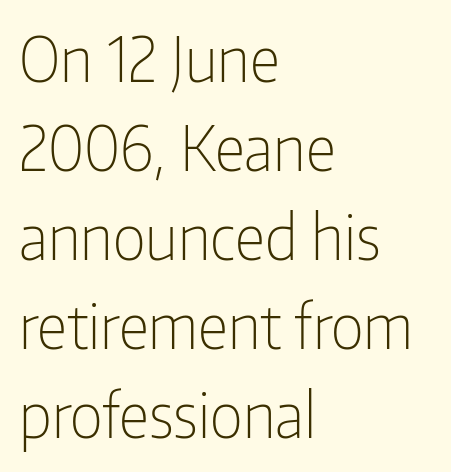
{"serif": "no", "italic": "no", "bold": "no", "weight": "light", "width": "condensed", "stroke_contrast": "low", "x_height": "medium", "monospaced": "no", "underline": "no", "align": "left", "line_spacing": "normal", "line_spacing_ratio": 1.46, "letter_spacing": "normal", "letter_spacing_em": 0.0, "glyph_px": 61}
